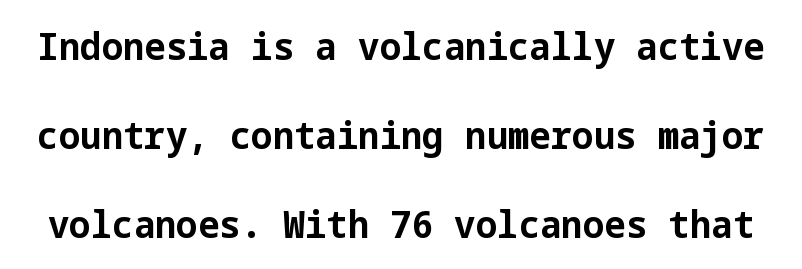
The image shows 38 px bold sans-serif type, upright; set loose line spacing (2.34x), normal letter spacing, not underlined; low stroke contrast and a medium x-height.
